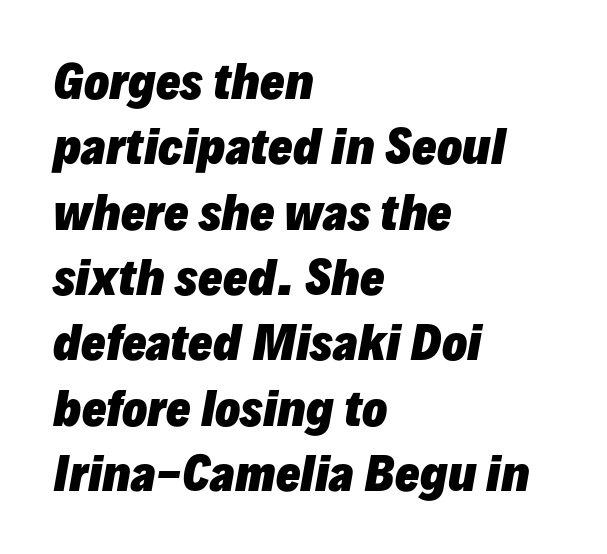
{"italic": "yes", "lean": "right", "slant_degrees": 10, "bold": "yes", "weight": "heavy", "width": "normal", "stroke_contrast": "low", "x_height": "medium", "monospaced": "no", "underline": "no", "align": "left", "line_spacing": "normal", "line_spacing_ratio": 1.42, "letter_spacing": "normal", "letter_spacing_em": 0.0, "glyph_px": 46}
